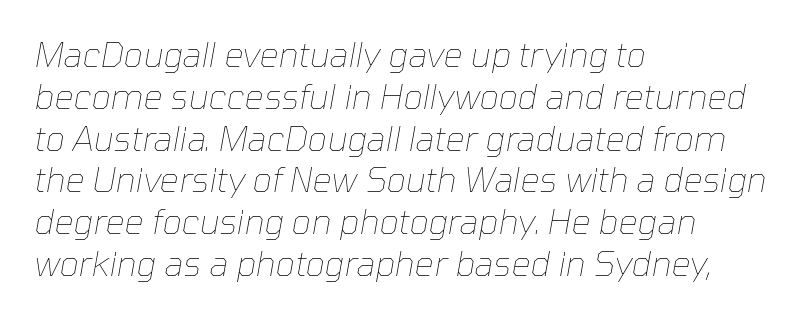
Each stroke keeps to a modest, everyday thickness or less. Words appear dense and cohesive because spacing is normal. The rag falls on the right side of this text block. The string is rendered with underlining switched off.
